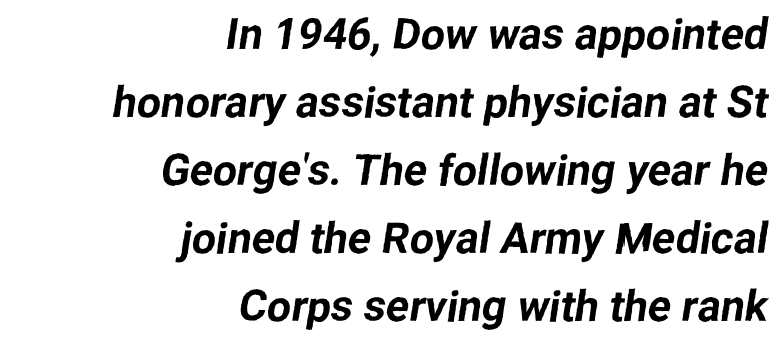
The image shows 43 px sans-serif type; set right-aligned, normal line spacing (1.58x), normal letter spacing, not underlined; low stroke contrast and a medium x-height.
